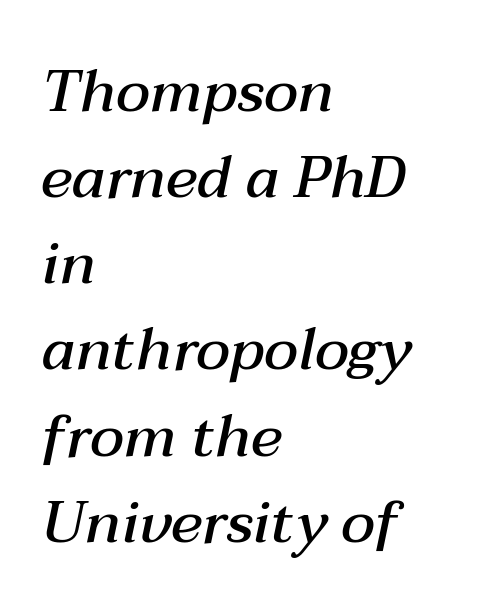
Q: Is the text bold? A: Semi-bold.
Q: Is the text italic (slanted)? A: Yes, it leans right by about 12 degrees.
Q: Is the text underlined? A: No.
Q: How is the paragraph aligned? A: Left-aligned.
Q: Is the spacing between letters normal or unusually wide? A: Normal.
Q: Is the spacing between lines tight, normal or loose? A: Normal.
Q: Width (condensed, normal, or wide)? A: Normal.
Q: Stroke contrast? A: Medium.
Q: x-height? A: Medium.
Q: Monospaced? A: No.
